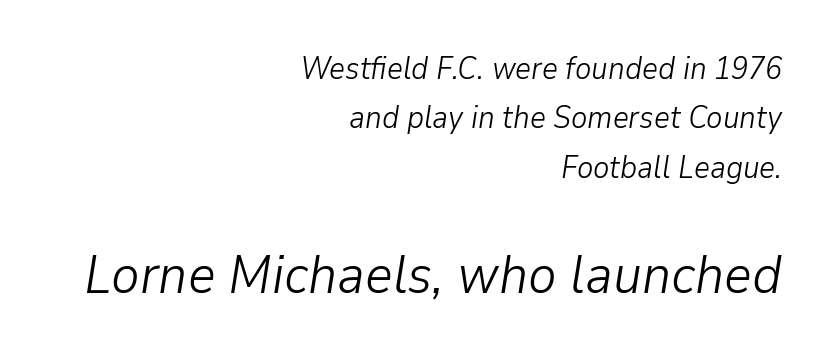
The image shows 54 px light type, italic (leaning right); set right-aligned, normal line spacing (1.59x), normal letter spacing, not underlined; the second (bottom) block is 1.74x larger; low stroke contrast and a medium x-height.
